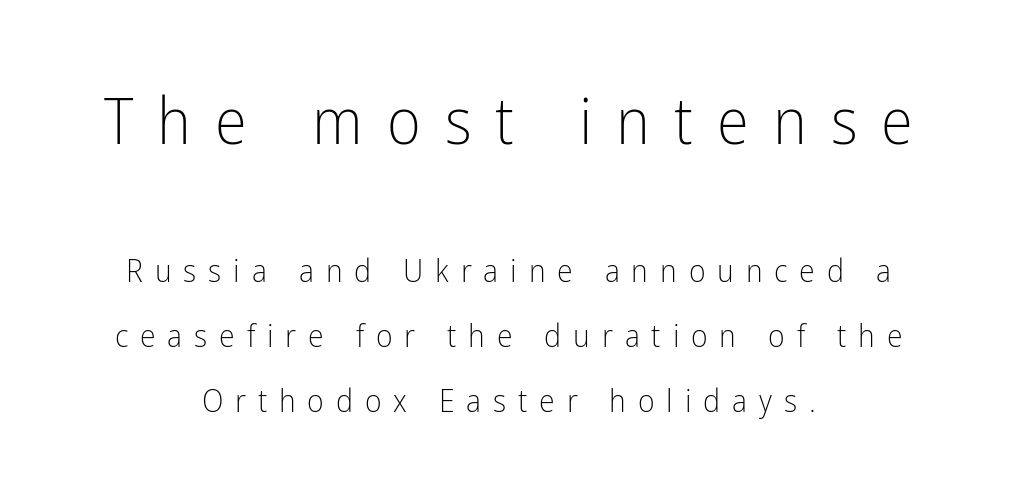
The words here are not underlined. How are the letters spaced? Widely, with obvious added tracking. Visually, the top section dominates because its glyphs are scaled up. The glyphs in this specimen are sans serif.
